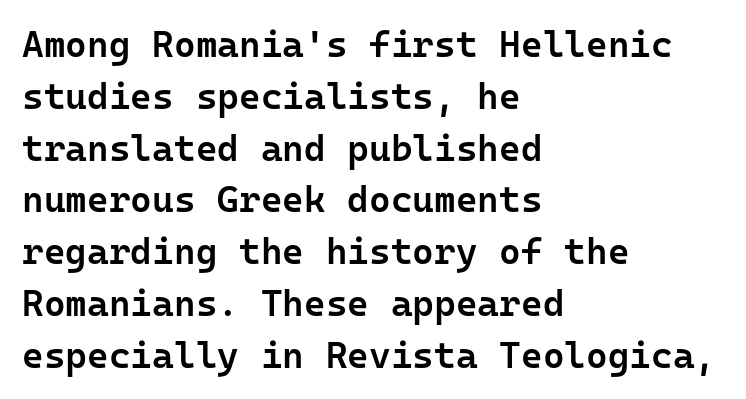
Students, this is semibold: more ink than regular, less than bold. The type family on display is of the sans-serif kind. Unlike italic type, these characters show no tilt at all. Underline: absent. Does the copy run flush right? No — it runs flush left.
